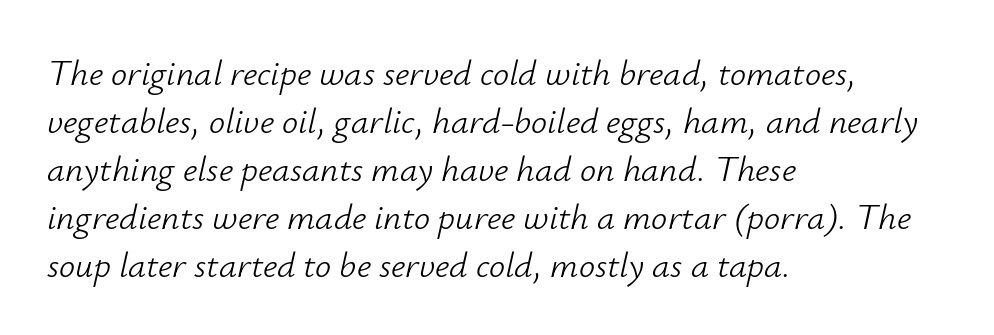
The image shows 36 px light type, italic (leaning right); set left-aligned, normal line spacing (1.33x), normal letter spacing, not underlined; low stroke contrast and a small x-height.
